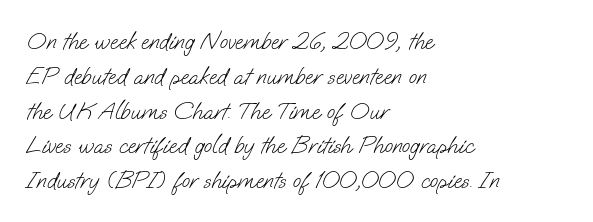
The rendering uses a moderate line-height, typical for paragraphs. These lines stack with their left ends in a neat column. Letter spacing: default. The cut favours lightness, reaching ordinary text weight at its darkest. Letters rest on an invisible, unmarked baseline.
